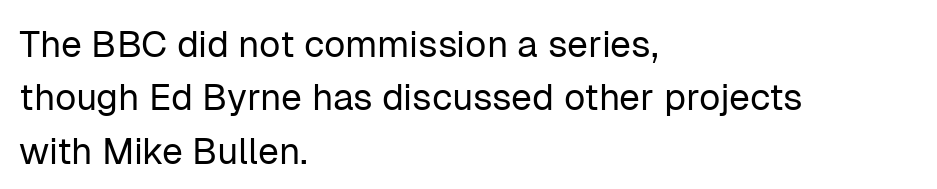
{"serif": "no", "italic": "no", "bold": "no", "weight": "regular", "width": "normal", "stroke_contrast": "low", "x_height": "medium", "monospaced": "no", "underline": "no", "align": "left", "line_spacing": "normal", "line_spacing_ratio": 1.44, "letter_spacing": "normal", "letter_spacing_em": 0.0, "glyph_px": 37}
